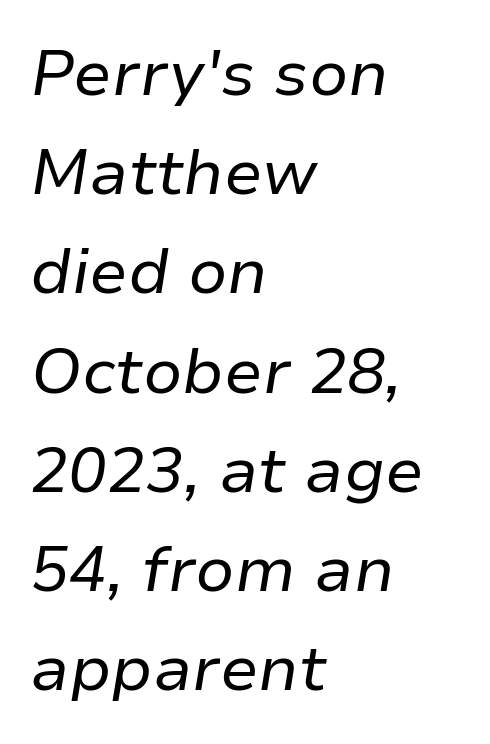
Q: Is the text bold? A: No.
Q: Is the text italic (slanted)? A: Yes, it leans right by about 9 degrees.
Q: Is the text underlined? A: No.
Q: How is the paragraph aligned? A: Left-aligned.
Q: Is the spacing between letters normal or unusually wide? A: Normal.
Q: Is the spacing between lines tight, normal or loose? A: Normal.
Q: Width (condensed, normal, or wide)? A: Normal.
Q: Stroke contrast? A: Low.
Q: x-height? A: Medium.
Q: Monospaced? A: No.
